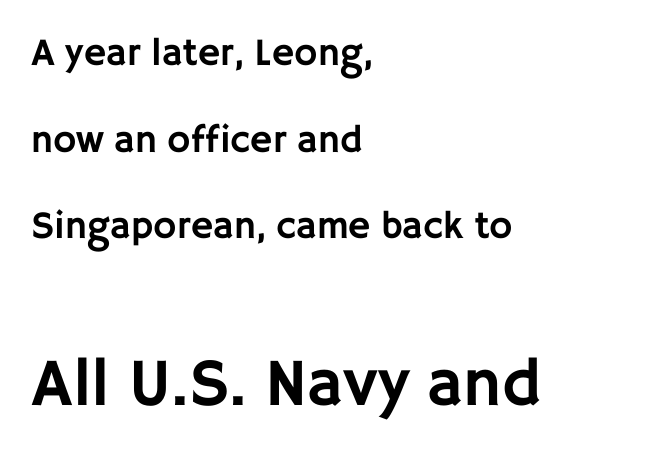
The image shows 68 px sans-serif type, upright; set left-aligned, loose line spacing (2.22x), normal letter spacing, not underlined; the second (bottom) block is 1.74x larger; low stroke contrast and a large x-height.
